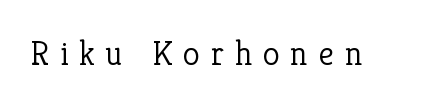
{"serif": "yes", "italic": "no", "bold": "no", "weight": "light", "width": "normal", "stroke_contrast": "low", "x_height": "medium", "monospaced": "no", "underline": "no", "letter_spacing": "wide", "letter_spacing_em": 0.3, "glyph_px": 35}
